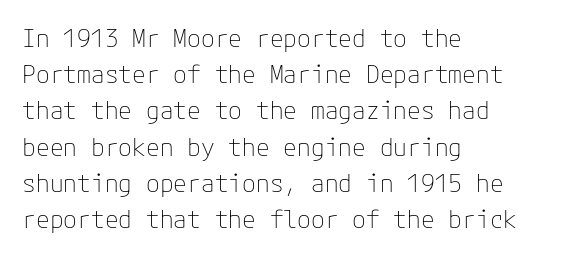
The cut favours lightness, reaching ordinary text weight at its darkest. Left-aligned paragraph, ragged on the right. There is no visible air inserted between adjacent glyphs. Has an underline been added? It has not. Upright lettering throughout. Leading matches the norm, producing a regular column.
